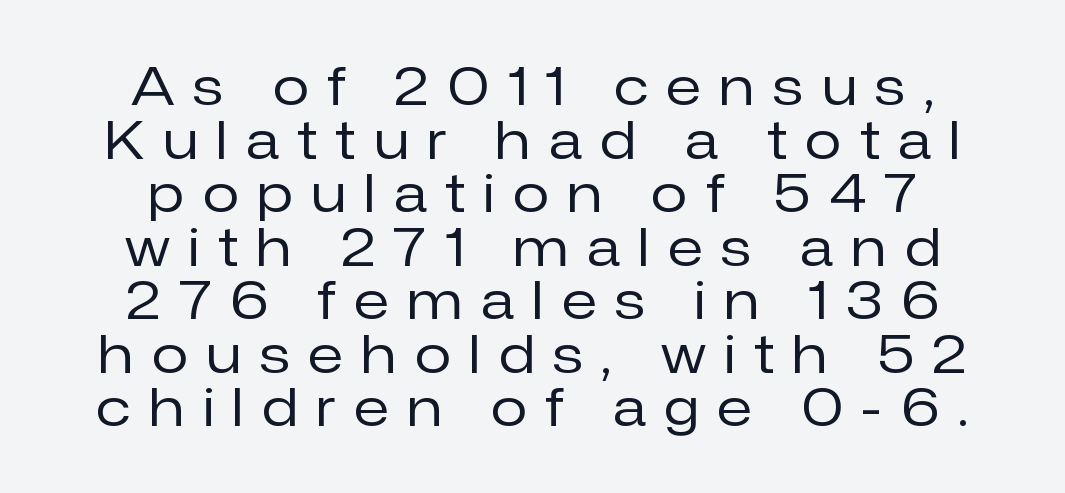
A clean baseline with only descenders dipping below it. Where is the straight margin? There isn't one; the lines are centered. The type sits square on the baseline with zero lean. A sans-serif font was chosen for this passage. A typesetter would call this leading minimal, almost set solid.
